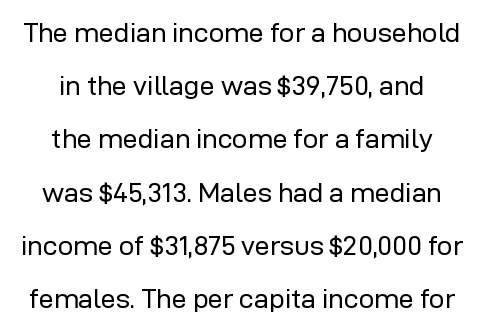
Q: Is the text bold? A: No.
Q: Is the text italic (slanted)? A: No, it is upright.
Q: Is the text underlined? A: No.
Q: How is the paragraph aligned? A: Centered.
Q: Is the spacing between letters normal or unusually wide? A: Normal.
Q: Is the spacing between lines tight, normal or loose? A: Loose.
